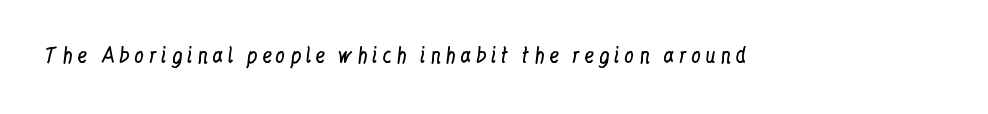
The image shows 20 px text type; set unusually wide letter spacing (+0.2 em), not underlined.
